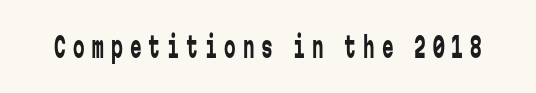
Honestly, the letter spacing is so wide it's the main thing you notice. Note the uniform advance width — an 'i' takes as much space as an 'm'. Compared with a typical body face, this is equally light or lighter still. This sample uses an upright cut, with every glyph sitting square on the baseline. The face used here is a sans, in the tradition of grotesques and geometrics. Descender tails drop into unmarked territory.
